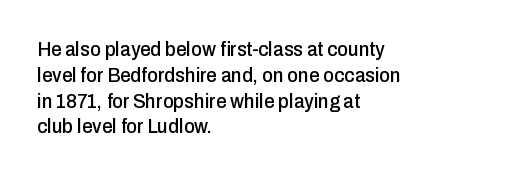
{"italic": "no", "underline": "no", "align": "left", "line_spacing_ratio": 1.23, "letter_spacing": "normal", "letter_spacing_em": 0.0, "glyph_px": 21}
